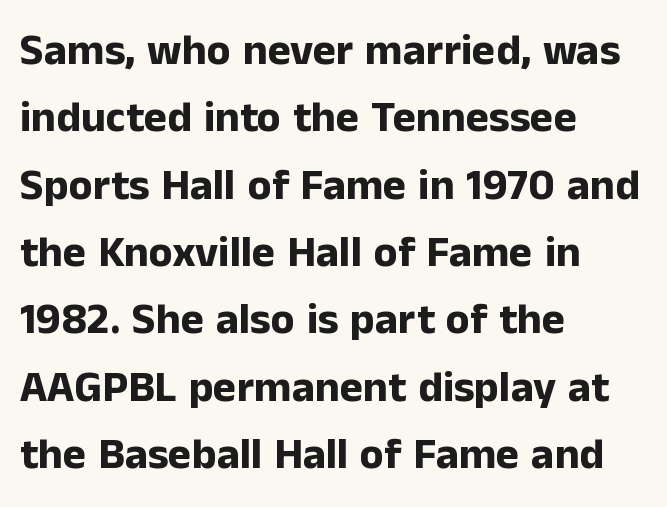
Q: Is the text bold? A: Yes.
Q: Is the text italic (slanted)? A: No, it is upright.
Q: Is the typeface a serif or a sans-serif typeface? A: Sans-serif.
Q: Is the text underlined? A: No.
Q: How is the paragraph aligned? A: Left-aligned.
Q: Is the spacing between letters normal or unusually wide? A: Normal.
Q: Is the spacing between lines tight, normal or loose? A: Normal.
Q: Width (condensed, normal, or wide)? A: Normal.
Q: Stroke contrast? A: Low.
Q: x-height? A: Medium.
Q: Monospaced? A: No.
